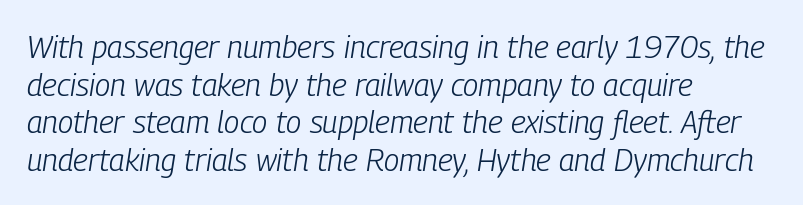
The image shows 31 px light, condensed type, italic (leaning right); set left-aligned, line spacing 1.21x, normal letter spacing, not underlined; low stroke contrast and a medium x-height.
